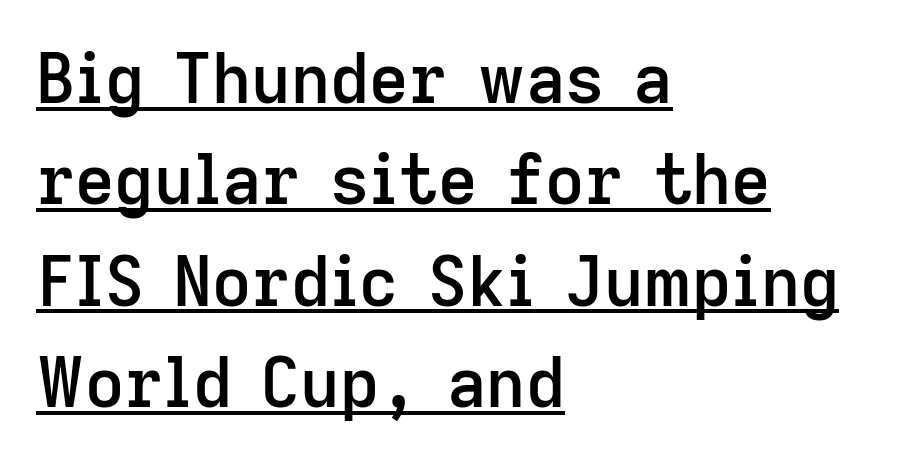
The text block is weighted toward the left margin, trailing off unevenly rightward. Regular leading. Observe the absence of serifs on each vertical stroke in this sample. The sample's only ornament is a line tracing under the words. The rendering keeps characters at their native spacing. Every letter is mildly thick-stroked: semibold rather than bold.
